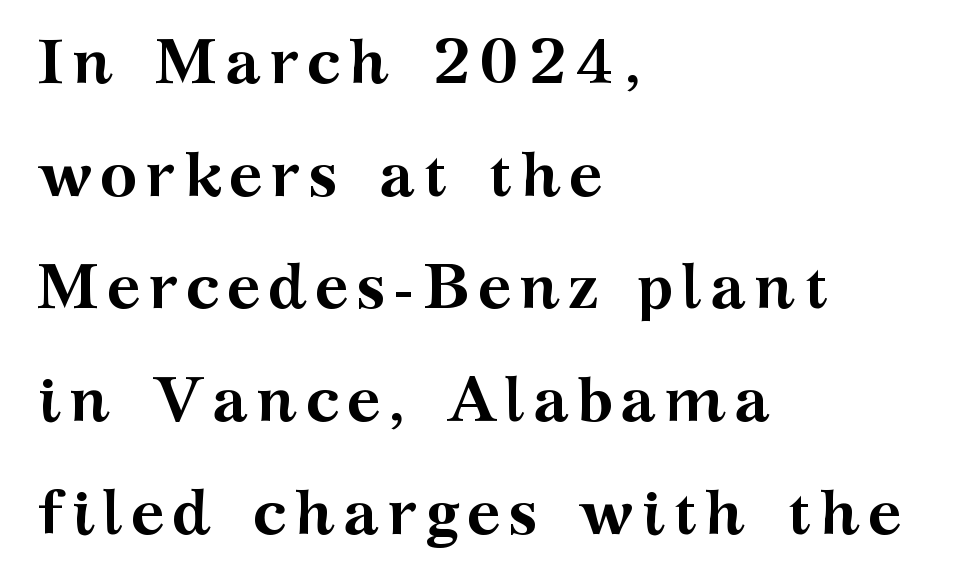
The image shows 64 px semibold, wide serif type, upright; set left-aligned, line spacing 1.76x, not underlined; medium stroke contrast and a medium x-height.
